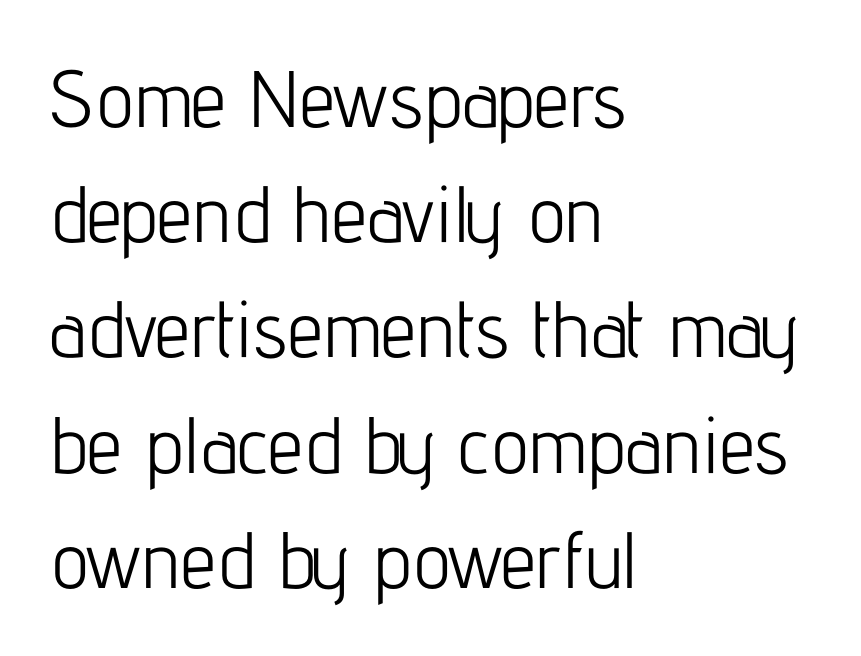
The image shows 80 px light, condensed sans-serif type, upright; set left-aligned, normal line spacing (1.44x), normal letter spacing, not underlined; low stroke contrast and a medium x-height.
